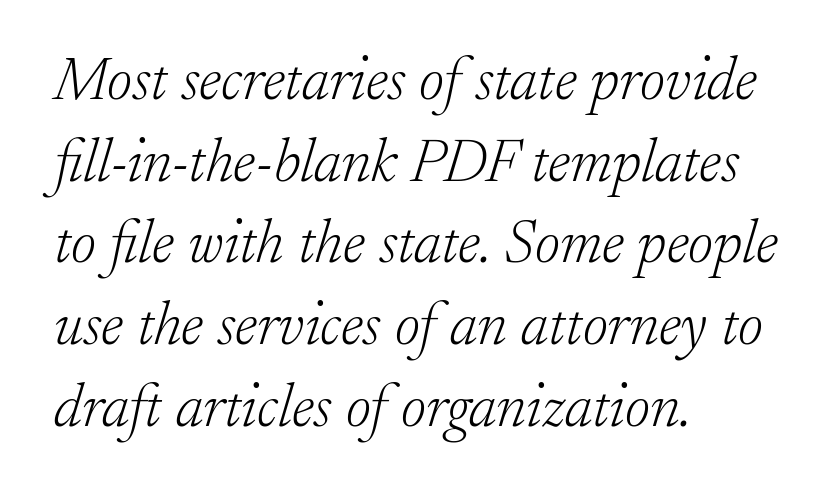
The image shows 61 px light serif type, italic (leaning right); set left-aligned, normal line spacing (1.34x), normal letter spacing, not underlined; low stroke contrast and a small x-height.
